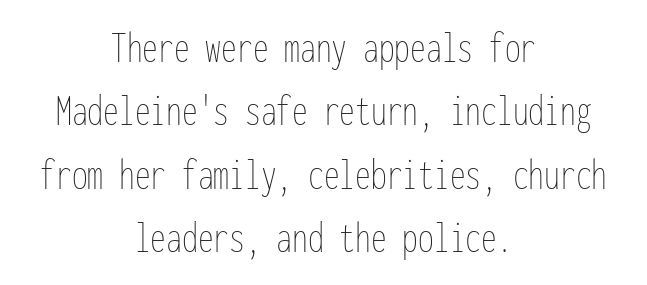
Leftover space on each line is divided equally before and after the words. The strokes carry an ordinary text weight at most. Spacing verdict: monospaced, one width for all characters. The line-height multiplier appears to be the usual default. No italicization has been applied; the sample stays upright.
